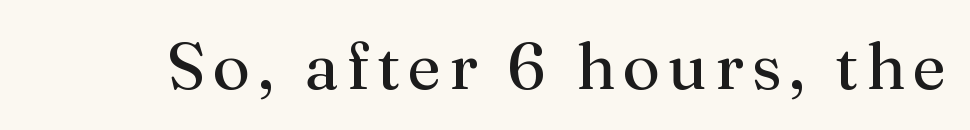
The designer went with a serif here, giving each stem small feet. No word sits above an underline. A quiet, ordinary-to-light weight characterises the typeface. In terms of posture, this sample is upright. Think of a printed novel: that variable character pitch is what you see here.
